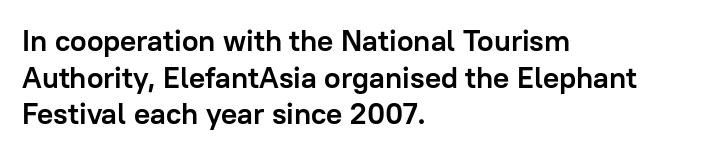
{"serif": "no", "italic": "no", "bold": "yes", "weight": "semibold", "width": "normal", "stroke_contrast": "low", "x_height": "medium", "monospaced": "no", "underline": "no", "align": "left", "line_spacing_ratio": 1.22, "letter_spacing": "normal", "letter_spacing_em": 0.0, "glyph_px": 30}
